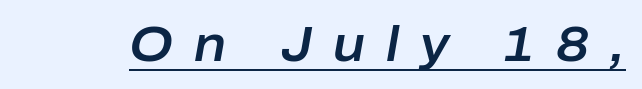
{"italic": "yes", "lean": "right", "slant_degrees": 10, "width": "normal", "stroke_contrast": "low", "x_height": "medium", "monospaced": "no", "underline": "yes", "letter_spacing": "wide", "letter_spacing_em": 0.43, "glyph_px": 49}
